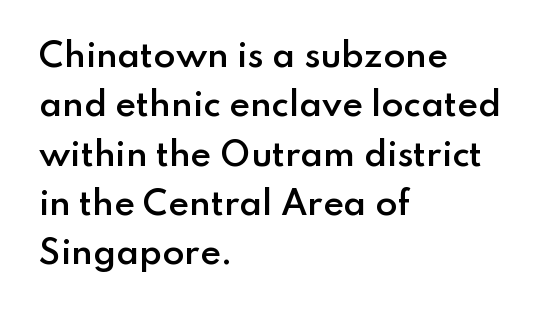
{"serif": "no", "italic": "no", "bold": "semi", "weight": "semibold", "width": "normal", "stroke_contrast": "low", "x_height": "small", "monospaced": "no", "underline": "no", "align": "left", "line_spacing": "normal", "line_spacing_ratio": 1.54, "letter_spacing": "normal", "letter_spacing_em": 0.0, "glyph_px": 32}
